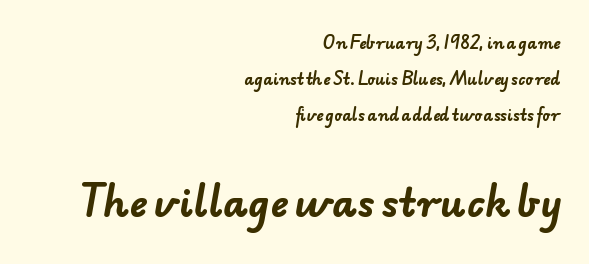
{"serif": "no", "bold": "yes", "weight": "bold", "width": "normal", "stroke_contrast": "low", "x_height": "small", "monospaced": "no", "underline": "no", "align": "right", "line_spacing": "loose", "line_spacing_ratio": 2.41, "letter_spacing": "normal", "letter_spacing_em": 0.0, "larger_block": "second", "size_ratio": 2.53, "glyph_px": 38}
